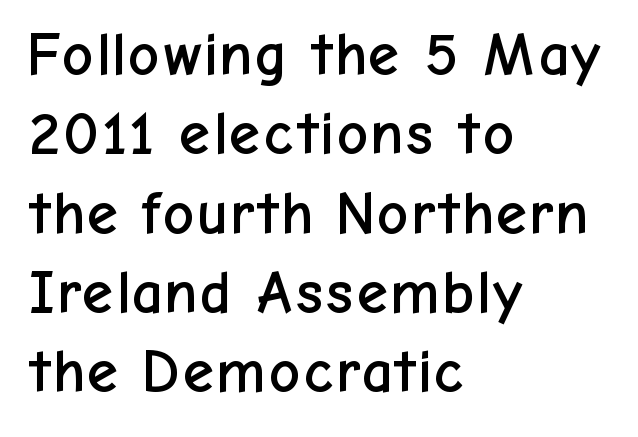
Regular leading. The space beneath each line is pristine and unruled. Style check: upright. Observe the ordinary spacing: letters are neighbours, not strangers. Visually the block forms a straight wall on the left and a jagged coastline on the right.
